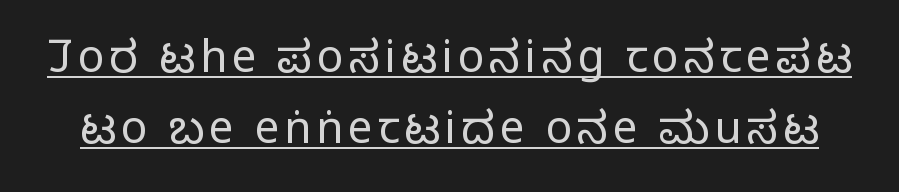
Q: Is the text bold? A: No.
Q: Is the text italic (slanted)? A: No, it is upright.
Q: Is the typeface a serif or a sans-serif typeface? A: Sans-serif.
Q: Is the text underlined? A: Yes.
Q: Is the spacing between lines tight, normal or loose? A: Normal.
Q: Width (condensed, normal, or wide)? A: Condensed.
Q: Stroke contrast? A: Low.
Q: x-height? A: Large.
Q: Monospaced? A: No.
